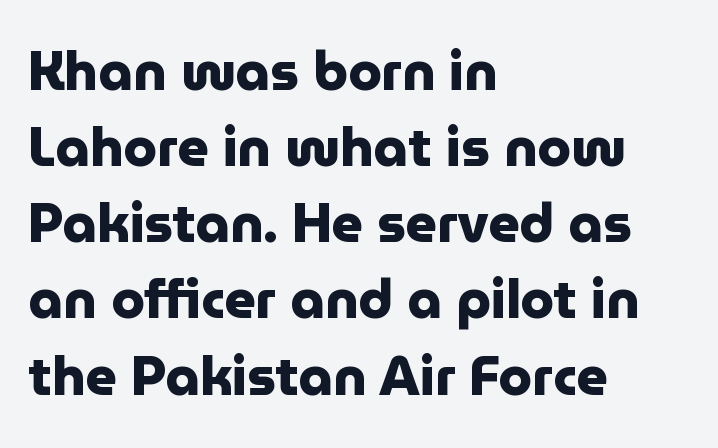
The image shows 54 px heavy sans-serif type, upright; set left-aligned, normal line spacing (1.41x), normal letter spacing, not underlined; low stroke contrast and a medium x-height.
